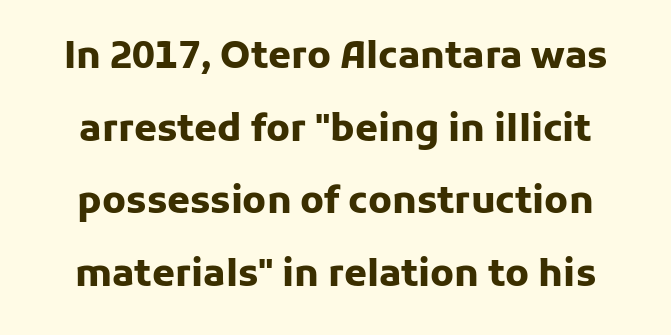
The designer dialed line spacing up above the default. The passage shown is typed in a proportional face where columns would drift. Strong, thick strokes mark this as bold type. Letterform terminals end flat and unadorned throughout the passage. Type without underlining. Caption: standard tracking, unaltered.
